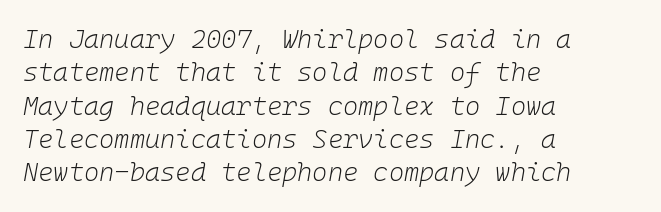
Q: Is the text bold? A: No.
Q: Is the text italic (slanted)? A: Yes, it leans right by about 10 degrees.
Q: Is the text underlined? A: No.
Q: How is the paragraph aligned? A: Left-aligned.
Q: Is the spacing between letters normal or unusually wide? A: Normal.
Q: Is the spacing between lines tight, normal or loose? A: Normal.
